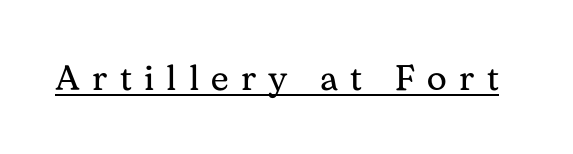
The image shows 35 px regular-weight serif type, upright; set unusually wide letter spacing (+0.35 em), underlined; medium stroke contrast and a medium x-height.
